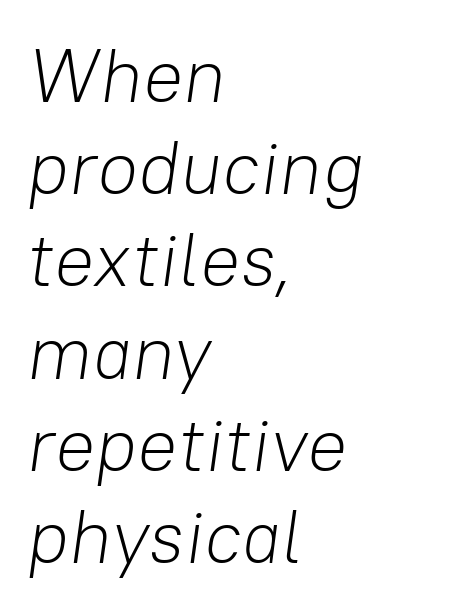
The image shows 75 px light type, italic (leaning right); set left-aligned, line spacing 1.23x, normal letter spacing, not underlined; low stroke contrast and a medium x-height.
